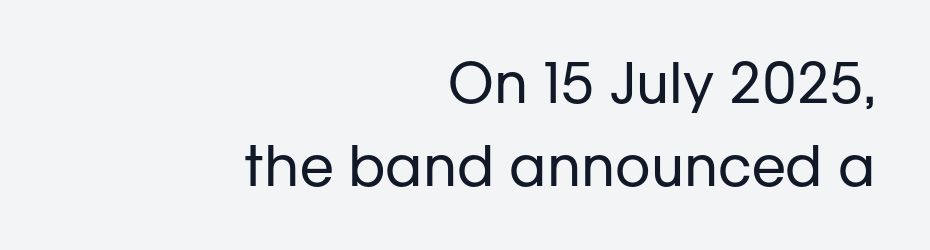
Q: Is the text bold? A: No.
Q: Is the text italic (slanted)? A: No, it is upright.
Q: Is the typeface a serif or a sans-serif typeface? A: Sans-serif.
Q: Is the text underlined? A: No.
Q: How is the paragraph aligned? A: Right-aligned.
Q: Is the spacing between letters normal or unusually wide? A: Normal.
Q: Is the spacing between lines tight, normal or loose? A: Normal.
Q: Width (condensed, normal, or wide)? A: Normal.
Q: Stroke contrast? A: Low.
Q: x-height? A: Medium.
Q: Monospaced? A: No.
